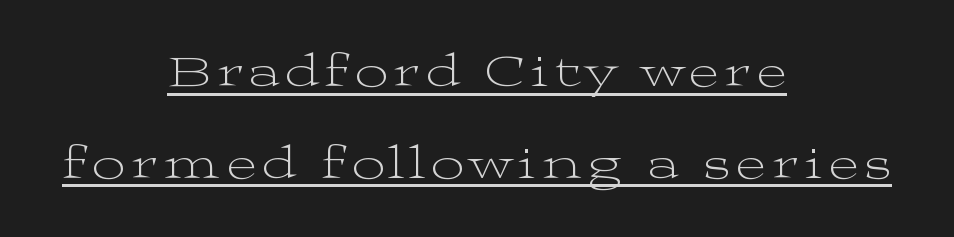
{"serif": "yes", "italic": "no", "bold": "no", "weight": "light", "width": "wide", "stroke_contrast": "medium", "x_height": "medium", "monospaced": "no", "underline": "yes", "align": "center", "line_spacing": "loose", "line_spacing_ratio": 1.99, "glyph_px": 46}
